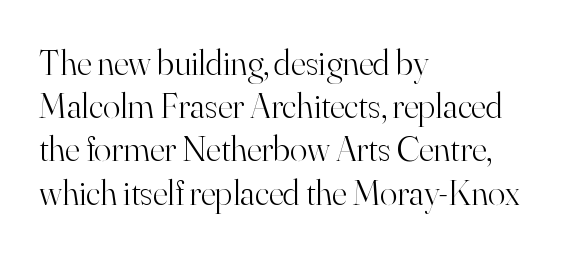
The image shows 36 px light serif type, upright; set left-aligned, line spacing 1.2x, normal letter spacing, not underlined; high stroke contrast and a small x-height.
